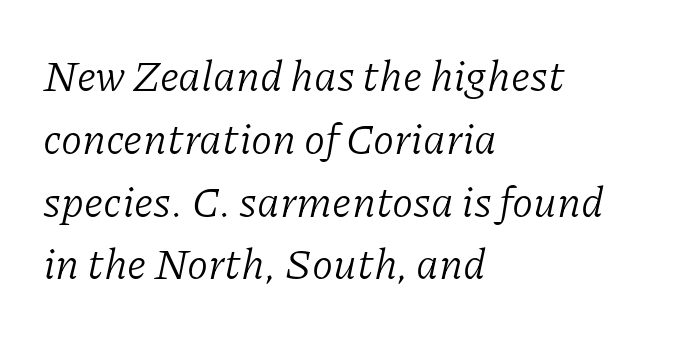
The image shows 43 px light serif type, italic (leaning right); set left-aligned, normal line spacing (1.46x), normal letter spacing, not underlined; low stroke contrast and a medium x-height.
